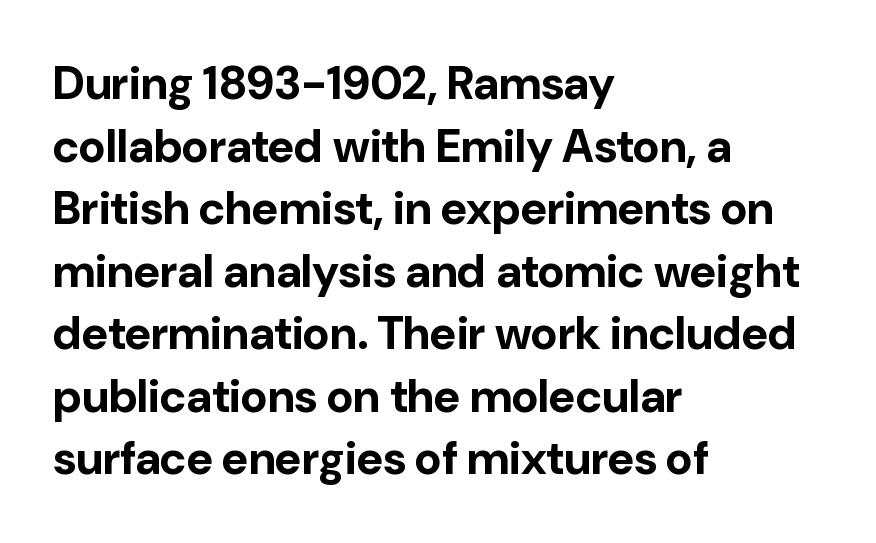
Q: Is the text bold? A: Yes.
Q: Is the text italic (slanted)? A: No, it is upright.
Q: Is the typeface a serif or a sans-serif typeface? A: Sans-serif.
Q: Is the text underlined? A: No.
Q: How is the paragraph aligned? A: Left-aligned.
Q: Is the spacing between letters normal or unusually wide? A: Normal.
Q: Is the spacing between lines tight, normal or loose? A: Normal.
Q: Width (condensed, normal, or wide)? A: Normal.
Q: Stroke contrast? A: Low.
Q: x-height? A: Medium.
Q: Monospaced? A: No.
